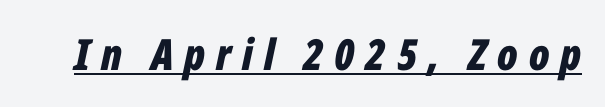
Q: Is the text bold? A: Yes.
Q: Is the text italic (slanted)? A: Yes, it leans right by about 12 degrees.
Q: Is the text underlined? A: Yes.
Q: Is the spacing between letters normal or unusually wide? A: Unusually wide.
Q: Width (condensed, normal, or wide)? A: Condensed.
Q: Stroke contrast? A: Low.
Q: x-height? A: Medium.
Q: Monospaced? A: No.
